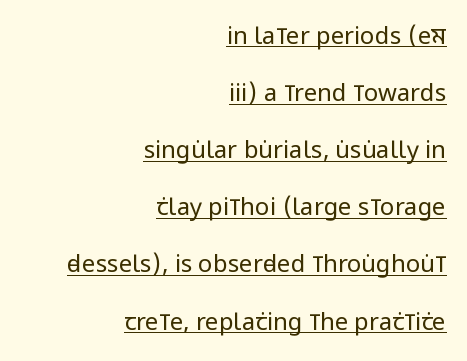
Students, observe the line beneath the letters — that is underlining. The rendering anchors every line to the right-hand side. Weight class: somewhere from thin through regular. Whoever set this chose breathing room over compactness in the vertical rhythm. In terms of posture, this sample is upright. Default kerning and tracking; the words read as compact shapes.
